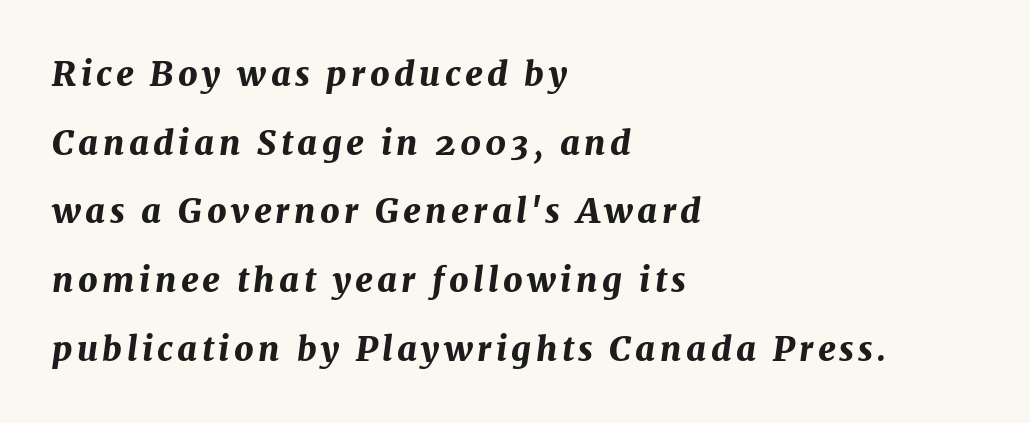
The image shows 34 px bold type, italic (leaning right); set left-aligned, loose line spacing (2.02x), not underlined; medium stroke contrast and a medium x-height.
